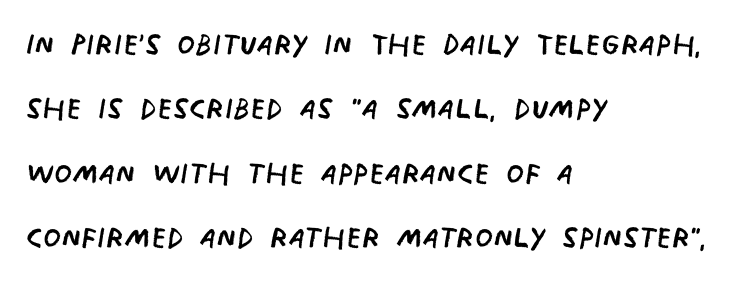
The passage shown stacks its lines at a standard gap. The setting favours the left margin, as ordinary paragraphs usually do. You could not count columns in this text — the font is proportionally spaced. Type without underlining.
